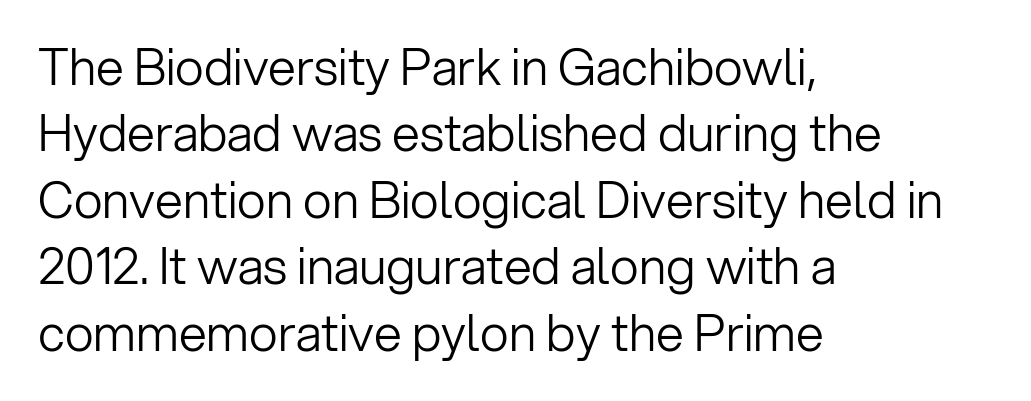
The image shows 50 px light sans-serif type, upright; set left-aligned, normal line spacing (1.33x), normal letter spacing, not underlined; low stroke contrast and a medium x-height.
